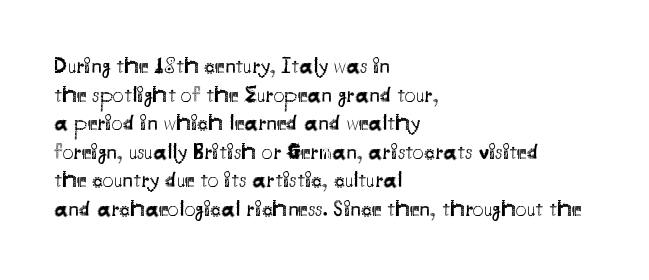
Check the space under the baseline: it is left empty. Characters follow at the spacing the type designer built in. These glyphs show unthickened strokes, regular width or finer. This is the regular roman posture of the typeface. A typesetter would call this leading conventional body-copy spacing. The compositor pushed each line to the left boundary.
